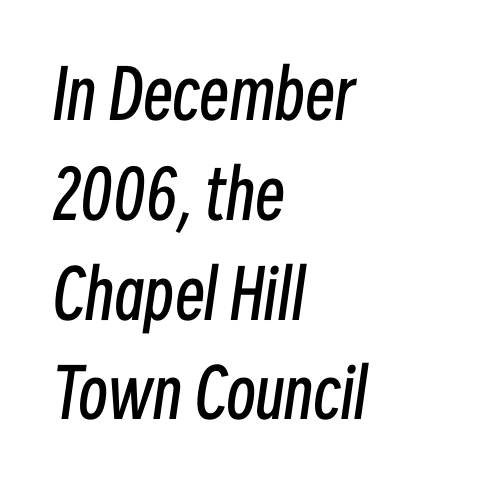
{"italic": "yes", "lean": "right", "slant_degrees": 8, "bold": "no", "weight": "regular", "width": "condensed", "stroke_contrast": "low", "x_height": "medium", "monospaced": "no", "underline": "no", "align": "left", "line_spacing": "normal", "line_spacing_ratio": 1.49, "letter_spacing": "normal", "letter_spacing_em": 0.0, "glyph_px": 67}
